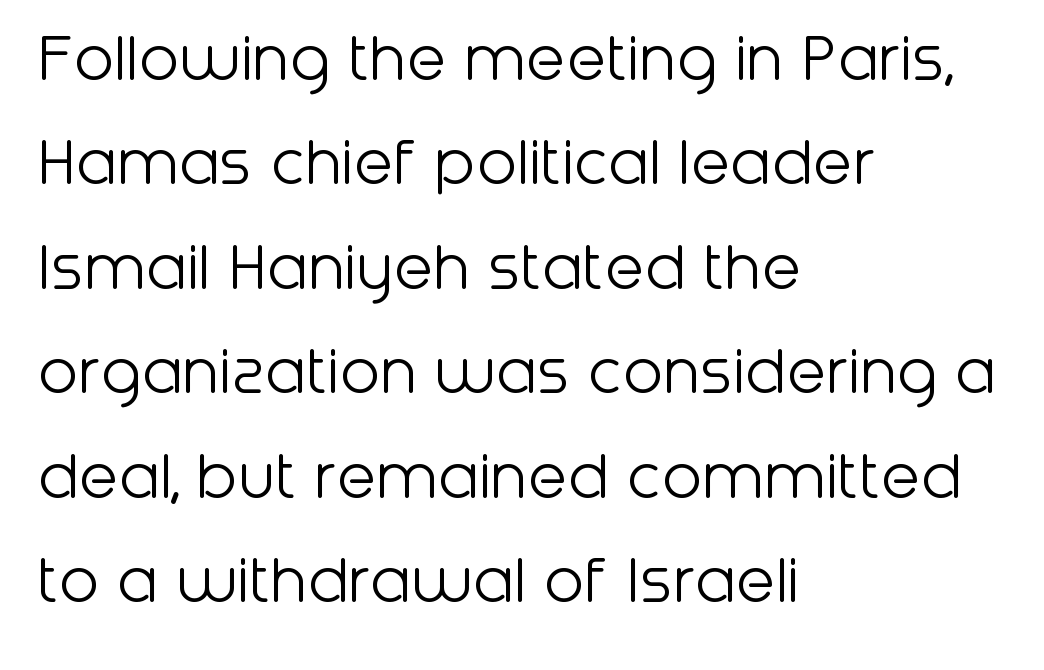
{"serif": "no", "italic": "no", "bold": "no", "weight": "light", "width": "normal", "stroke_contrast": "low", "x_height": "medium", "monospaced": "no", "underline": "no", "align": "left", "line_spacing": "normal", "line_spacing_ratio": 1.43, "letter_spacing": "normal", "letter_spacing_em": 0.0, "glyph_px": 73}
